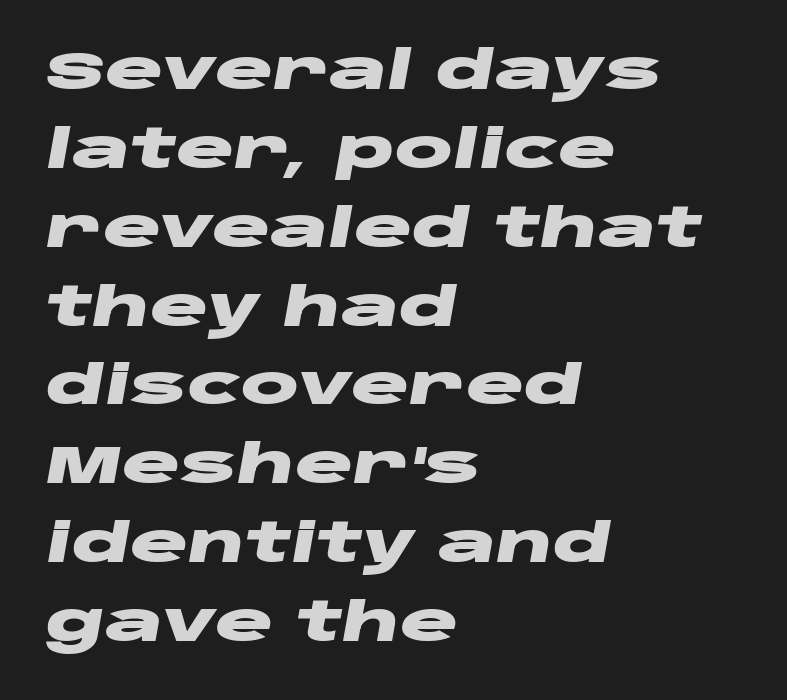
The image shows 54 px heavy, wide type, italic (leaning right); set left-aligned, normal line spacing (1.46x), normal letter spacing, not underlined; low stroke contrast and a large x-height.
